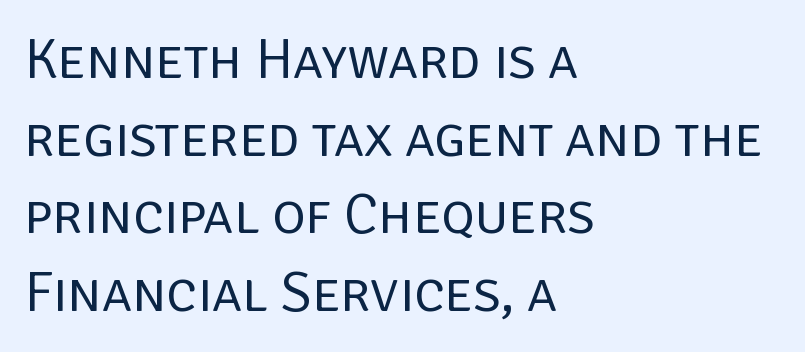
Between one letter and the next there's only the usual sliver of space. Check under the words: just untouched page. Posture: upright roman. One glance says typical: line gaps are just what's usual. The passage shown is typed in a proportional face where columns would drift. Regarding serifs, this sample does without them.
